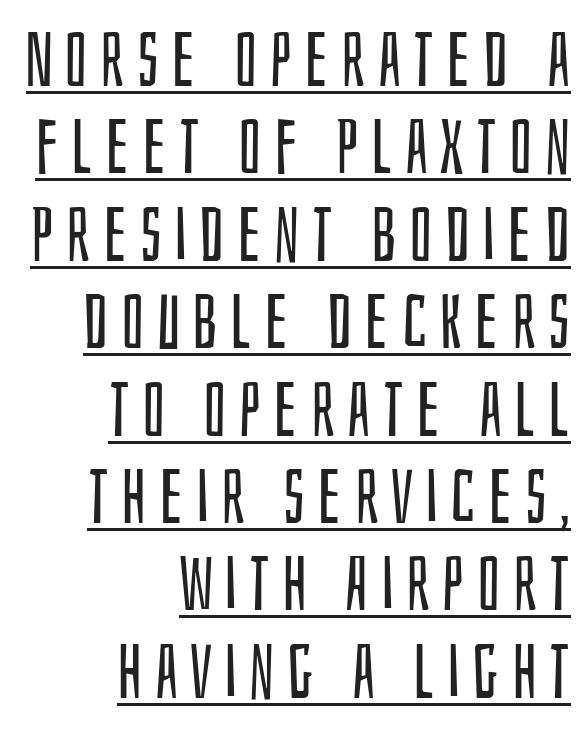
Ordinary non-slanted type is in use. Does a line run under the words? Yes, clearly. Each new line begins almost immediately beneath the previous one. Line ends are locked; line starts wander. Here the designer chose a conventional face with non-uniform glyph widths.
